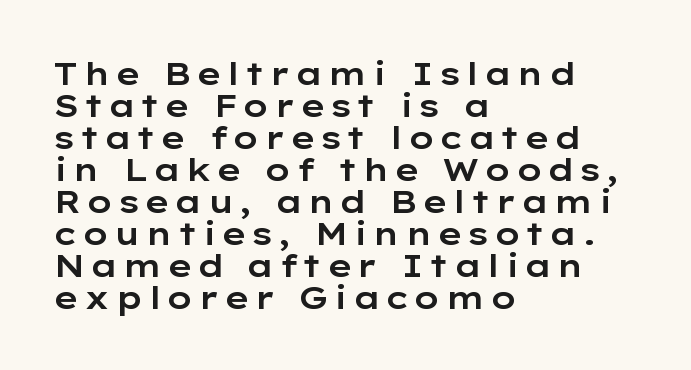
The image shows 32 px wide sans-serif type, upright; set left-aligned, tight line spacing (1.0x), not underlined; low stroke contrast and a medium x-height.
